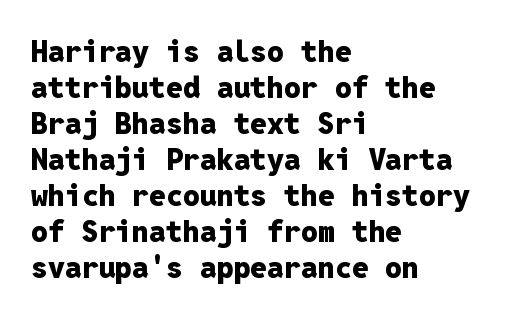
Think of a typewriter: that constant character pitch is what you see here. Its strokes are broad and dark, the hallmark of bold type. The characters display no serif detailing; their extremities are plain. Spacing between characters is what you'd get straight out of the box. Unlike italic type, these characters show no tilt at all.
